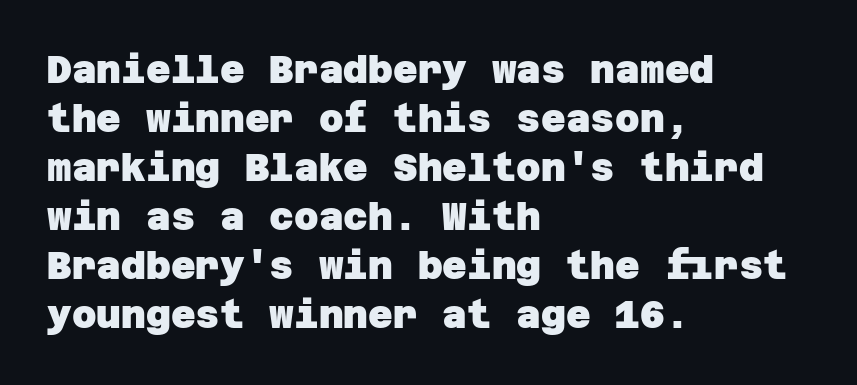
Typesetter's note: full bold, strokes at maximum text heaviness. Font category for this specimen: sans-serif. No extra tracking has been applied to these lines. The strip under each line holds only bare page. This sample is left-justified, so line endings fall wherever the words run out. Regarding leading, the lines here are spaced in the standard way.
